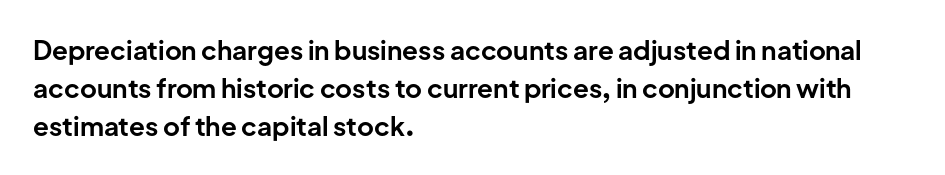
Q: Is the text bold? A: Yes.
Q: Is the text italic (slanted)? A: No, it is upright.
Q: Is the text underlined? A: No.
Q: How is the paragraph aligned? A: Left-aligned.
Q: Is the spacing between letters normal or unusually wide? A: Normal.
Q: Is the spacing between lines tight, normal or loose? A: Normal.
